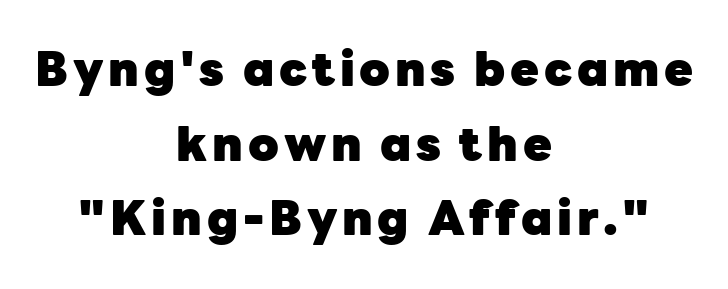
Q: Is the text bold? A: Yes.
Q: Is the text italic (slanted)? A: No, it is upright.
Q: Is the typeface a serif or a sans-serif typeface? A: Sans-serif.
Q: Is the text underlined? A: No.
Q: How is the paragraph aligned? A: Centered.
Q: Is the spacing between lines tight, normal or loose? A: Normal.
Q: Width (condensed, normal, or wide)? A: Normal.
Q: Stroke contrast? A: Low.
Q: x-height? A: Medium.
Q: Monospaced? A: No.
